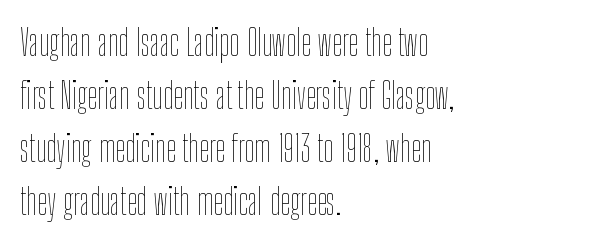
The image shows 36 px thin, condensed type, upright; set left-aligned, normal line spacing (1.47x), normal letter spacing, not underlined; low stroke contrast and a medium x-height.
